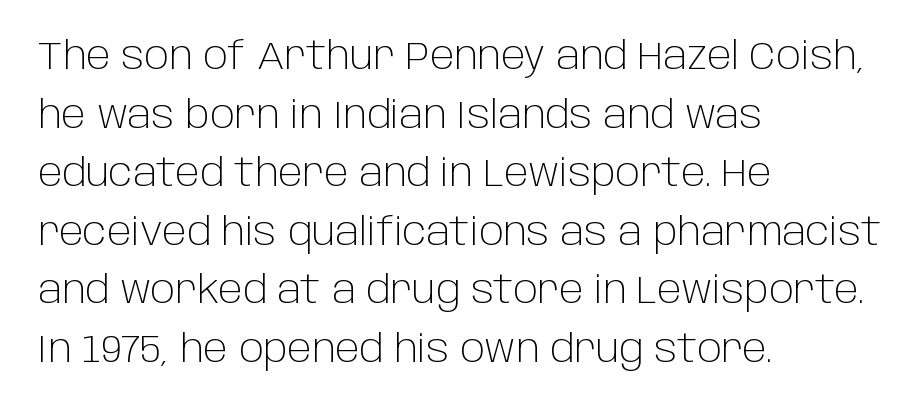
{"serif": "no", "italic": "no", "bold": "no", "weight": "light", "width": "normal", "stroke_contrast": "low", "x_height": "large", "monospaced": "no", "underline": "no", "align": "left", "line_spacing": "normal", "line_spacing_ratio": 1.54, "letter_spacing": "normal", "letter_spacing_em": 0.0, "glyph_px": 38}
